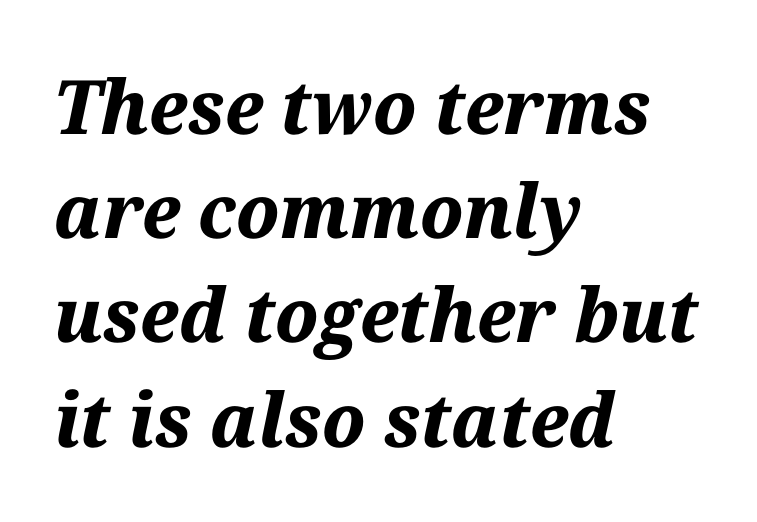
The image shows 75 px bold type, italic (leaning right); set left-aligned, normal line spacing (1.39x), normal letter spacing, not underlined; medium stroke contrast and a medium x-height.
